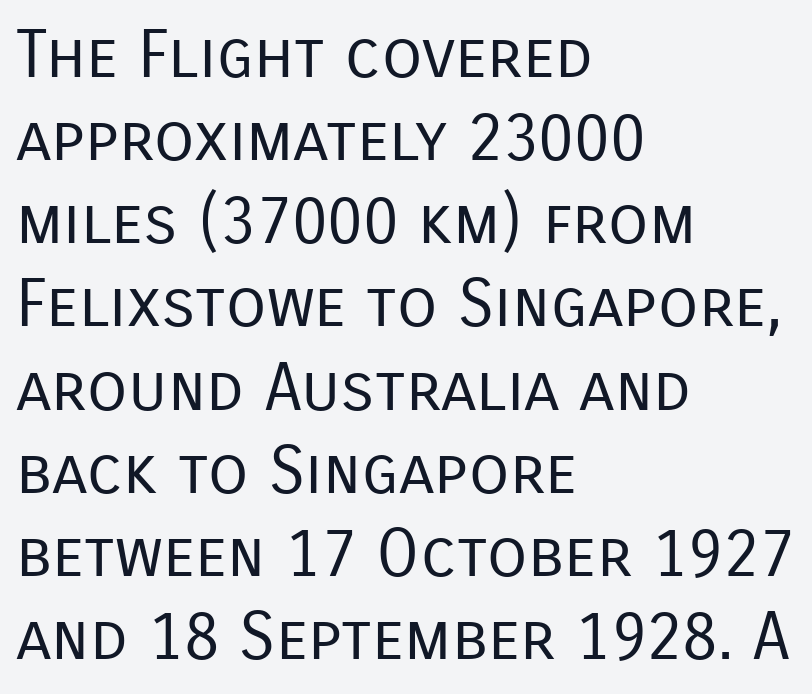
{"serif": "no", "italic": "no", "bold": "no", "weight": "regular", "width": "normal", "stroke_contrast": "low", "x_height": "medium", "monospaced": "no", "underline": "no", "align": "left", "line_spacing": "normal", "line_spacing_ratio": 1.26, "letter_spacing": "normal", "letter_spacing_em": 0.0, "glyph_px": 66}
